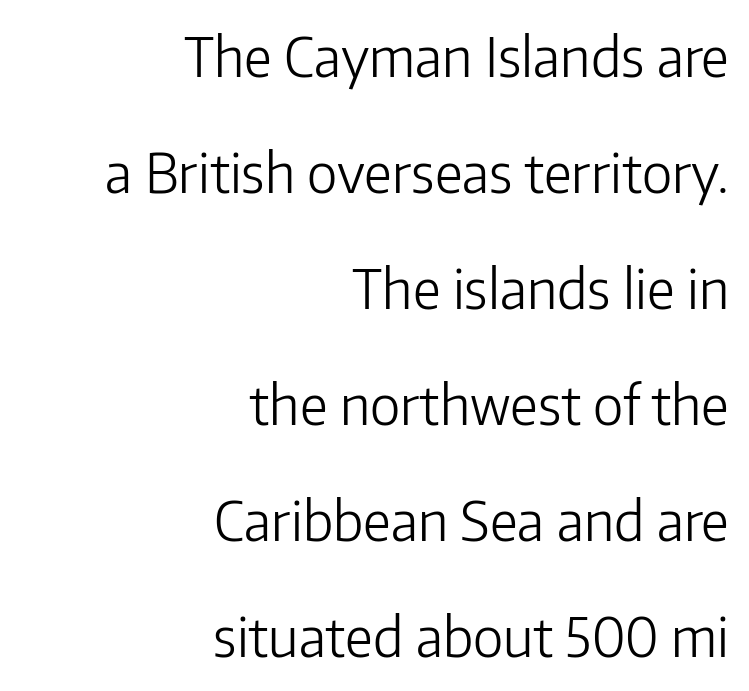
This reads as an unemphasized weight, regular at the heaviest. The characters display no serif detailing; their extremities are plain. You could not count columns in this text — the font is proportionally spaced. Ascenders rise straight up at ninety degrees.
